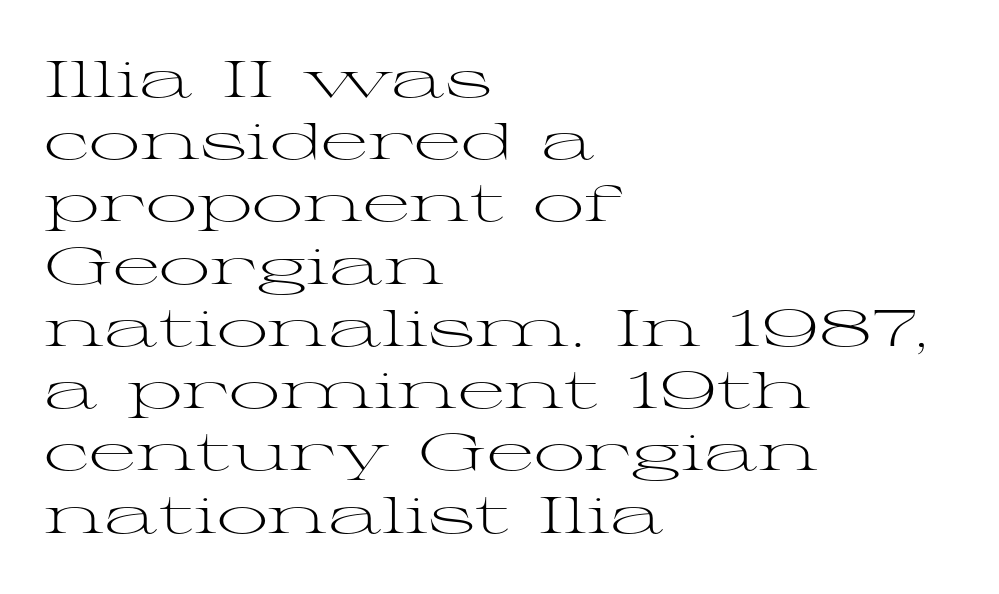
Q: Is the text bold? A: No.
Q: Is the text italic (slanted)? A: No, it is upright.
Q: Is the typeface a serif or a sans-serif typeface? A: Serif.
Q: Is the text underlined? A: No.
Q: How is the paragraph aligned? A: Left-aligned.
Q: Is the spacing between letters normal or unusually wide? A: Normal.
Q: Width (condensed, normal, or wide)? A: Wide.
Q: Stroke contrast? A: Medium.
Q: x-height? A: Medium.
Q: Monospaced? A: No.
